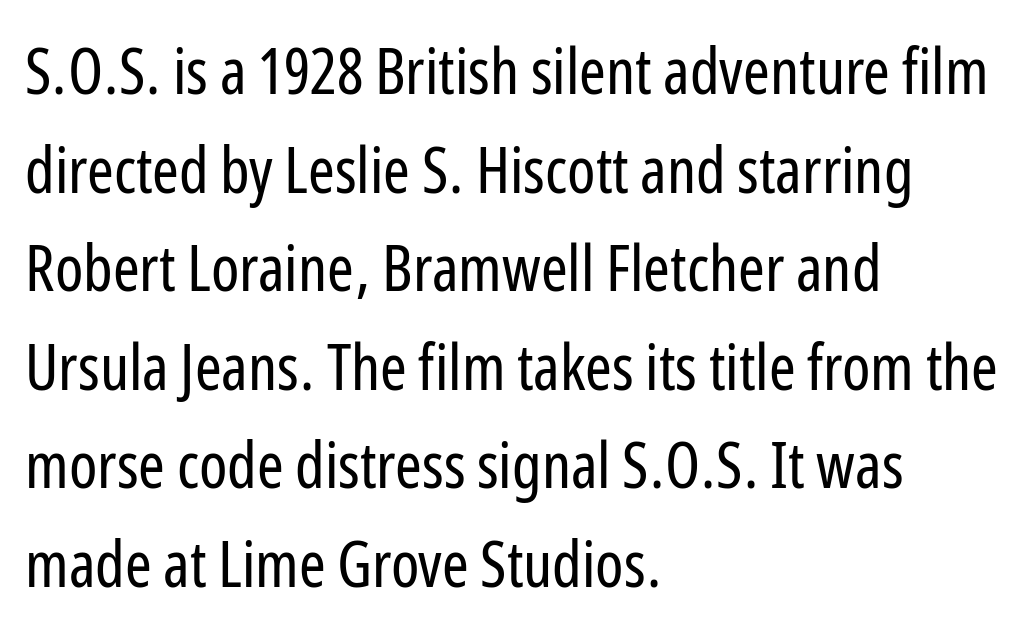
{"serif": "no", "italic": "no", "bold": "no", "weight": "regular", "width": "condensed", "stroke_contrast": "low", "x_height": "medium", "monospaced": "no", "underline": "no", "align": "left", "line_spacing": "normal", "line_spacing_ratio": 1.54, "letter_spacing": "normal", "letter_spacing_em": 0.0, "glyph_px": 64}
